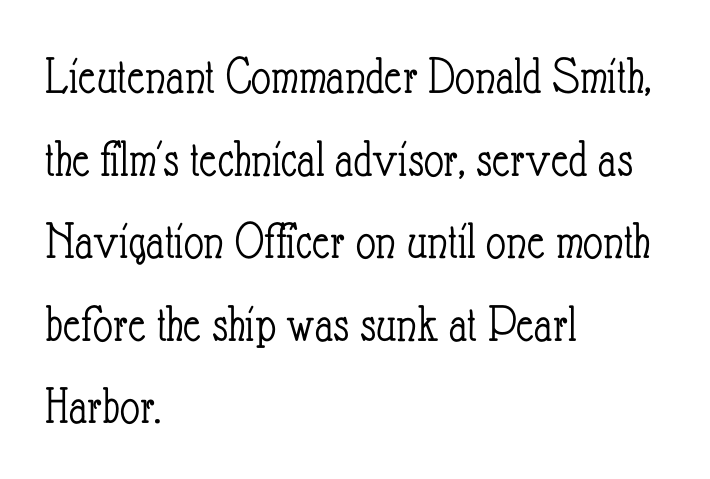
The typesetter chose a ragged-right arrangement here. You could not count columns in this text — the font is proportionally spaced. No extra tracking has been applied to these lines. Each row of text sits above clean, open space. Think standard paragraph weight, or any step lighter than that.
